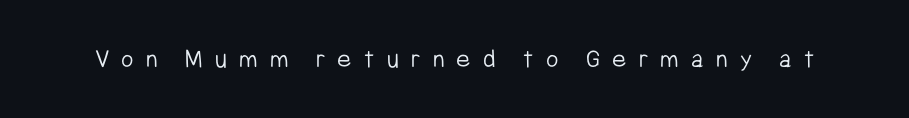
{"italic": "no", "bold": "no", "underline": "no", "letter_spacing": "wide", "letter_spacing_em": 0.45, "glyph_px": 27}
